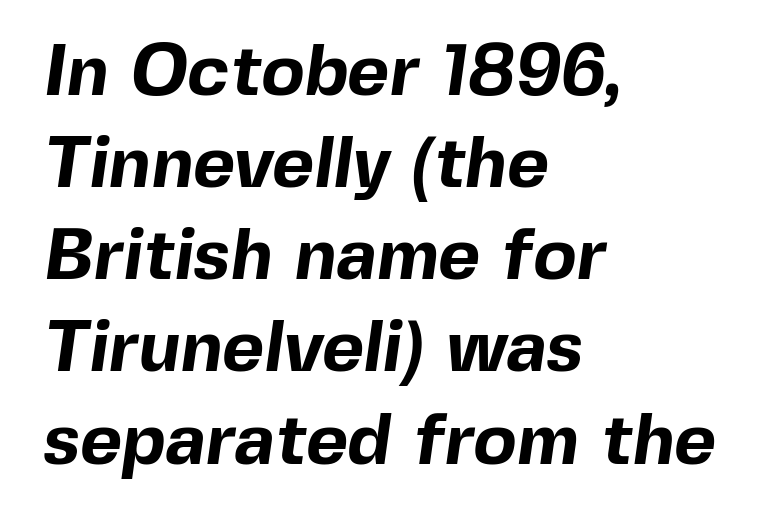
Q: Is the text bold? A: Yes.
Q: Is the typeface a serif or a sans-serif typeface? A: Sans-serif.
Q: Is the text underlined? A: No.
Q: How is the paragraph aligned? A: Left-aligned.
Q: Is the spacing between letters normal or unusually wide? A: Normal.
Q: Is the spacing between lines tight, normal or loose? A: Normal.
Q: Width (condensed, normal, or wide)? A: Normal.
Q: x-height? A: Medium.
Q: Monospaced? A: No.
